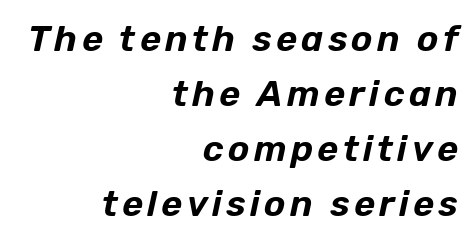
Q: Is the text italic (slanted)? A: Yes, it leans right by about 12 degrees.
Q: Is the text underlined? A: No.
Q: How is the paragraph aligned? A: Right-aligned.
Q: Is the spacing between lines tight, normal or loose? A: Normal.
Q: Width (condensed, normal, or wide)? A: Normal.
Q: Stroke contrast? A: Low.
Q: x-height? A: Medium.
Q: Monospaced? A: No.
